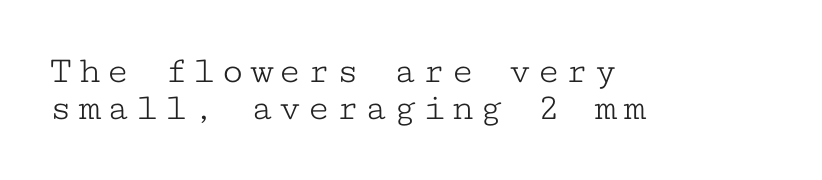
{"serif": "yes", "italic": "no", "bold": "no", "weight": "light", "width": "wide", "stroke_contrast": "low", "x_height": "medium", "monospaced": "yes", "underline": "no", "align": "left", "line_spacing": "tight", "line_spacing_ratio": 0.95, "glyph_px": 39}
